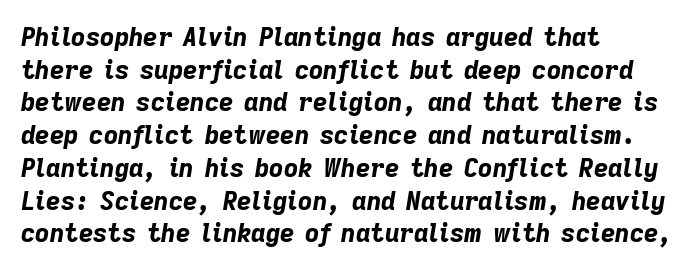
Posture: slanted. Here the glyphs are tracked normally, forming tight word shapes. The face used here has the dense, thick strokes of a bold. These lines sit exactly where default settings would place them. Every row of glyphs begins at an identical x-position on the left.
